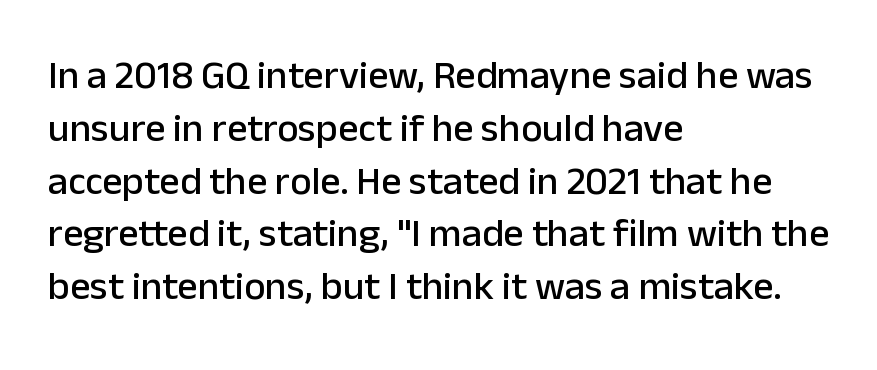
The image shows 40 px sans-serif type, upright; set left-aligned, normal line spacing (1.32x), normal letter spacing, not underlined; low stroke contrast and a medium x-height.
